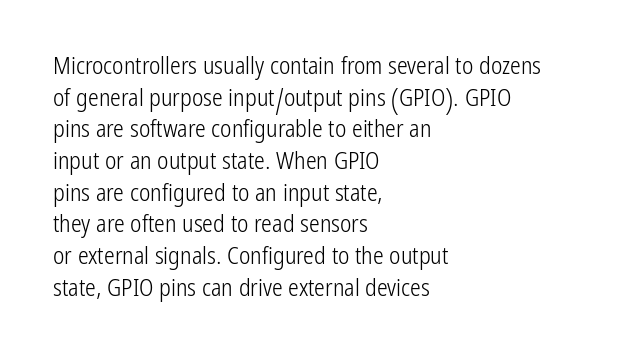
Leftover space on each line is placed entirely after the last word. The typesetting does not lean heavy: it is not bold. Honestly, the letter spacing is just normal — you wouldn't notice it. Underline: absent. If you drew a line through each stem, it would be perfectly vertical.
